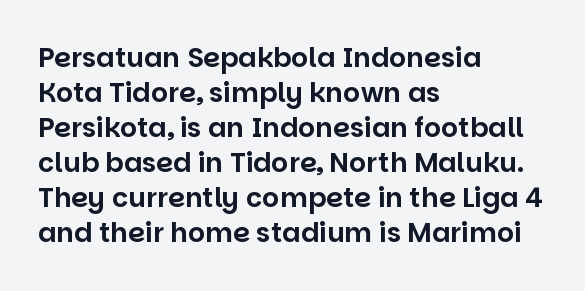
The image shows 27 px text type, upright; set left-aligned, normal line spacing (1.3x), normal letter spacing, not underlined.
